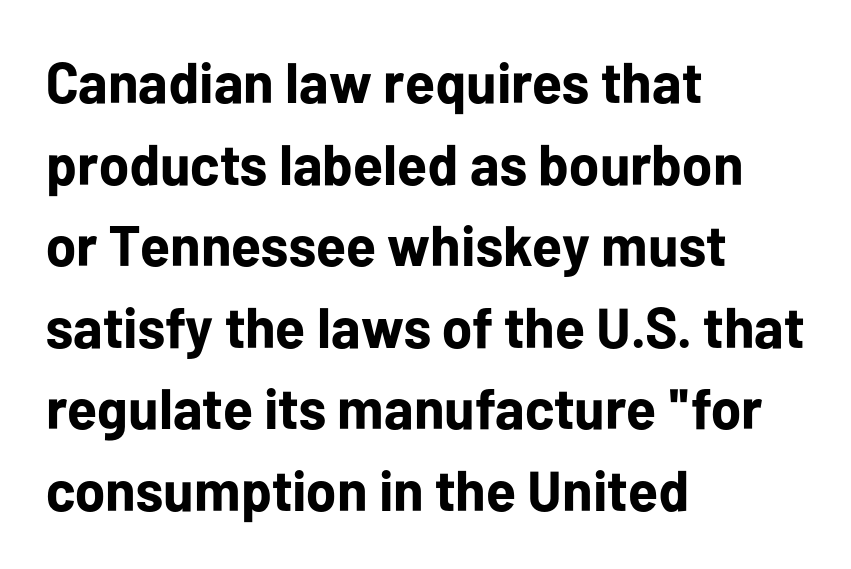
Q: Is the text bold? A: Yes.
Q: Is the text italic (slanted)? A: No, it is upright.
Q: Is the typeface a serif or a sans-serif typeface? A: Sans-serif.
Q: Is the text underlined? A: No.
Q: How is the paragraph aligned? A: Left-aligned.
Q: Is the spacing between letters normal or unusually wide? A: Normal.
Q: Is the spacing between lines tight, normal or loose? A: Normal.
Q: Width (condensed, normal, or wide)? A: Normal.
Q: Stroke contrast? A: Low.
Q: x-height? A: Medium.
Q: Monospaced? A: No.
